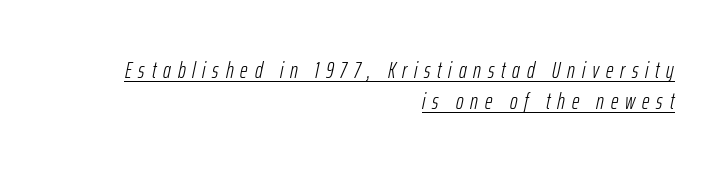
The image shows 23 px text type, italic (leaning right); set right-aligned, normal line spacing (1.34x), unusually wide letter spacing (+0.3 em), underlined.
